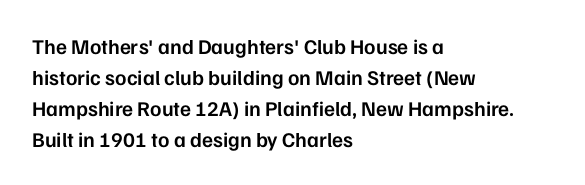
Observe the ordinary spacing: letters are neighbours, not strangers. Which margin do the lines hug? The left one — the right edge is uneven. Compared with typical paragraphs, the rows here are spaced about the same. Notice how the stems are strictly vertical — no italics here. Compared with an ordinary text face, these strokes are moderately heavier — a semibold. Clear beneath every line of the passage.
